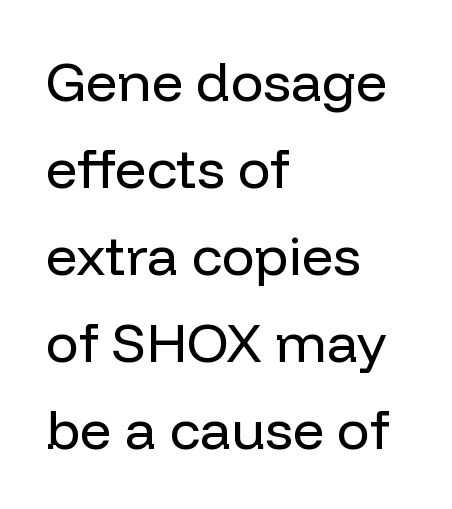
The image shows 55 px regular-weight sans-serif type, upright; set left-aligned, normal line spacing (1.58x), normal letter spacing, not underlined; low stroke contrast and a medium x-height.
